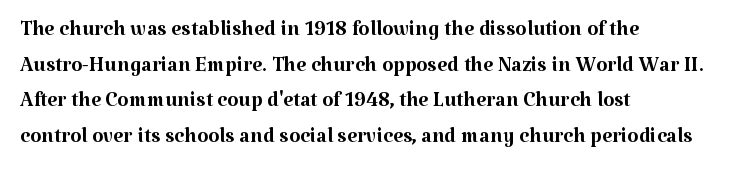
The image shows 29 px regular-weight serif type, upright; set left-aligned, line spacing 1.23x, normal letter spacing, not underlined; medium stroke contrast and a medium x-height.
